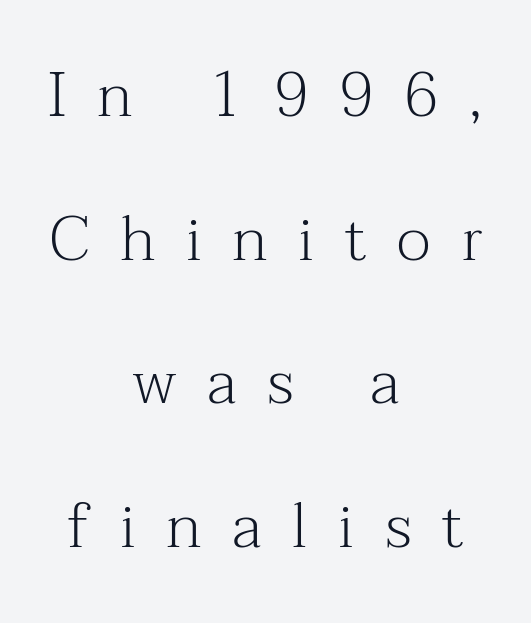
{"serif": "yes", "italic": "no", "bold": "no", "weight": "light", "width": "normal", "stroke_contrast": "medium", "x_height": "medium", "monospaced": "no", "underline": "no", "align": "center", "line_spacing": "loose", "line_spacing_ratio": 2.28, "letter_spacing": "wide", "letter_spacing_em": 0.48, "glyph_px": 63}
